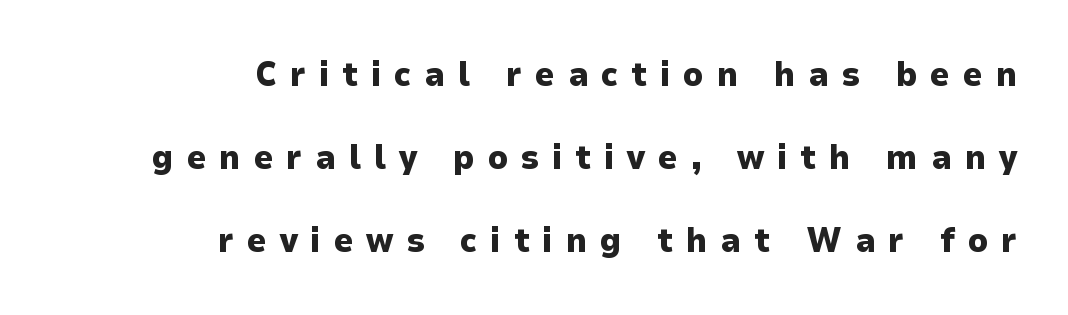
{"serif": "no", "italic": "no", "bold": "yes", "weight": "heavy", "width": "normal", "stroke_contrast": "low", "x_height": "medium", "monospaced": "no", "underline": "no", "align": "right", "line_spacing": "loose", "line_spacing_ratio": 2.44, "letter_spacing": "wide", "letter_spacing_em": 0.38, "glyph_px": 34}
